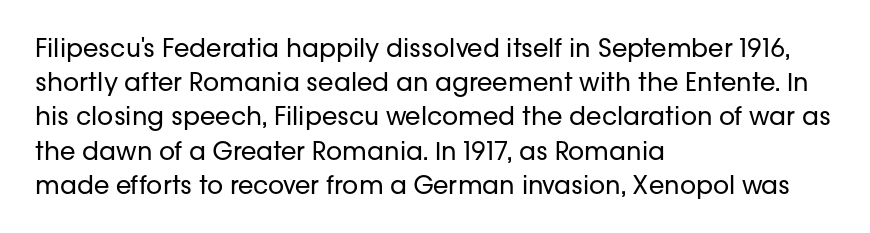
The image shows 25 px text type, upright; set left-aligned, normal line spacing (1.37x), normal letter spacing, not underlined.
